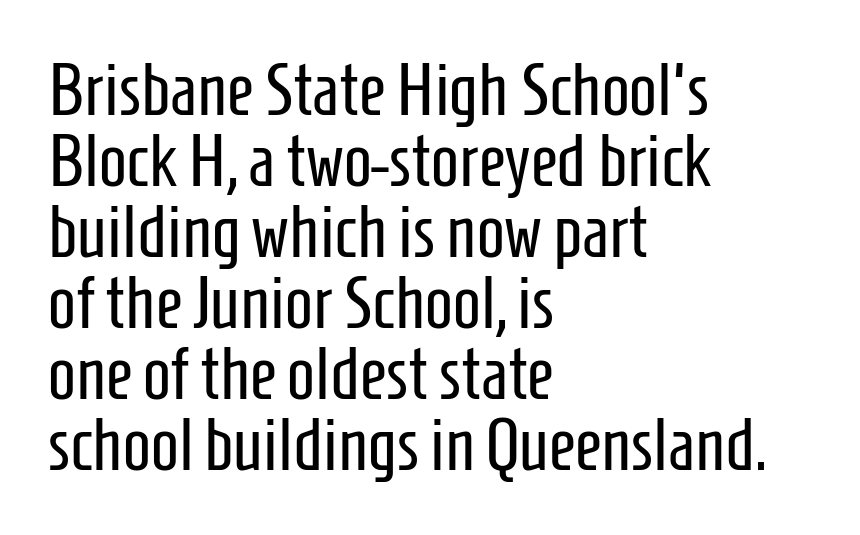
The image shows 74 px regular-weight, condensed sans-serif type, upright; set left-aligned, tight line spacing (0.96x), normal letter spacing, not underlined; low stroke contrast and a medium x-height.
